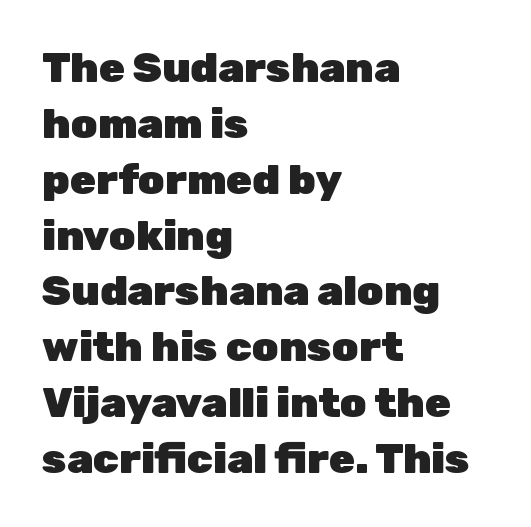
The image shows 42 px heavy sans-serif type, upright; set left-aligned, normal line spacing (1.33x), normal letter spacing, not underlined; low stroke contrast and a medium x-height.
